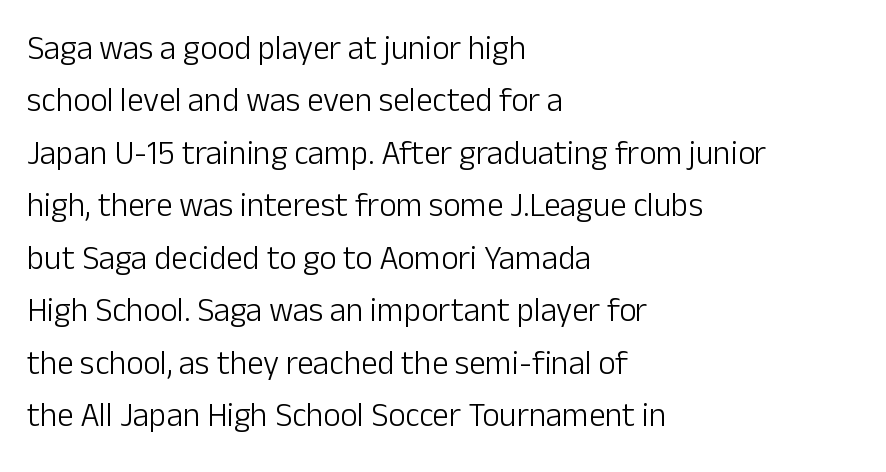
{"serif": "no", "italic": "no", "bold": "no", "weight": "light", "width": "normal", "stroke_contrast": "low", "x_height": "medium", "monospaced": "no", "underline": "no", "align": "left", "line_spacing": "normal", "line_spacing_ratio": 1.59, "letter_spacing": "normal", "letter_spacing_em": 0.0, "glyph_px": 33}
